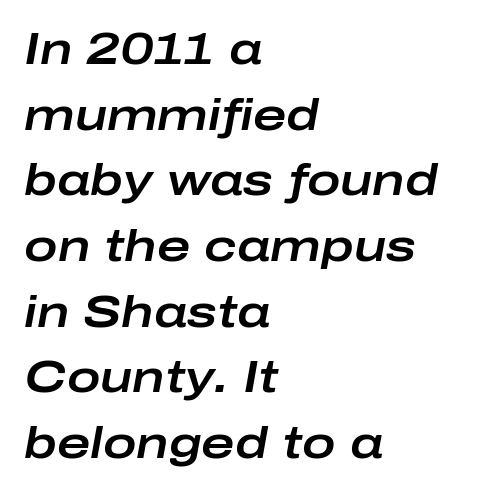
Note the varied advance widths — an 'i' is clearly narrower than an 'm'. Each new line begins a customary step beneath the previous one. Casual observation: everything's shoved over to the left. Students, note that the glyphs here touch the page at normal intervals. Quick note: italic.
